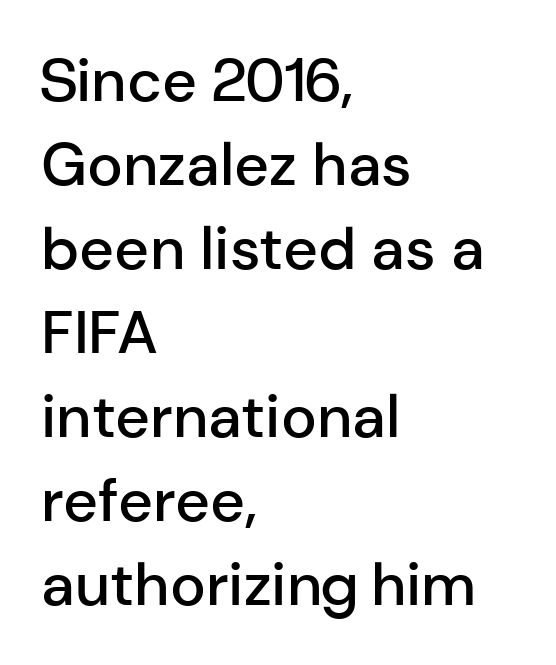
The image shows 60 px semibold sans-serif type, upright; set left-aligned, normal line spacing (1.4x), normal letter spacing, not underlined; low stroke contrast and a medium x-height.
